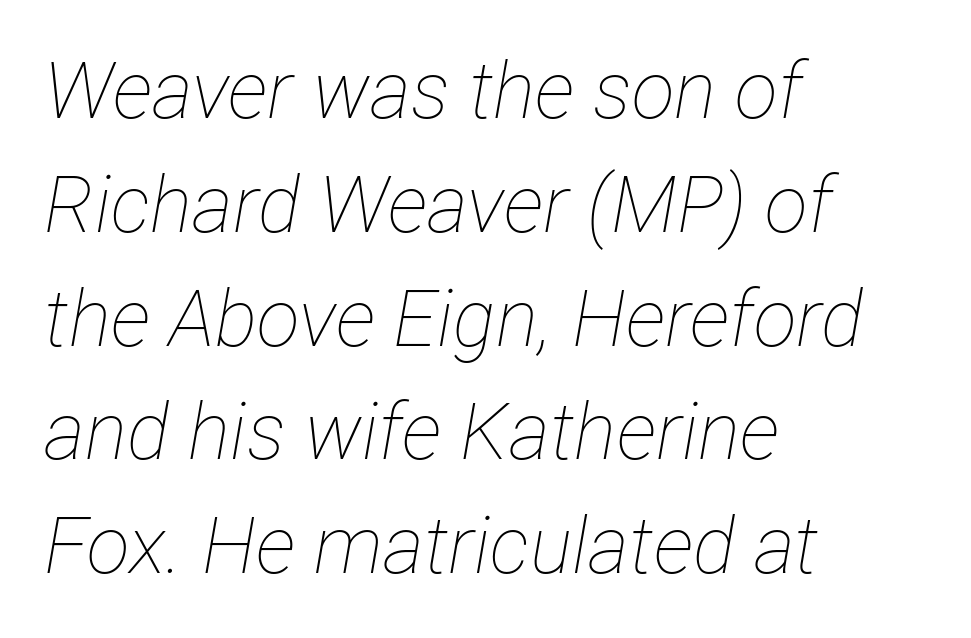
The strip under each line holds only bare page. Letters have the restrained weight of plain body copy at most. There's an unmistakable incline to the writing here. Reading down the block, your eye returns to a fixed left position each line. Varying glyph widths throughout — classic text-font behaviour.
